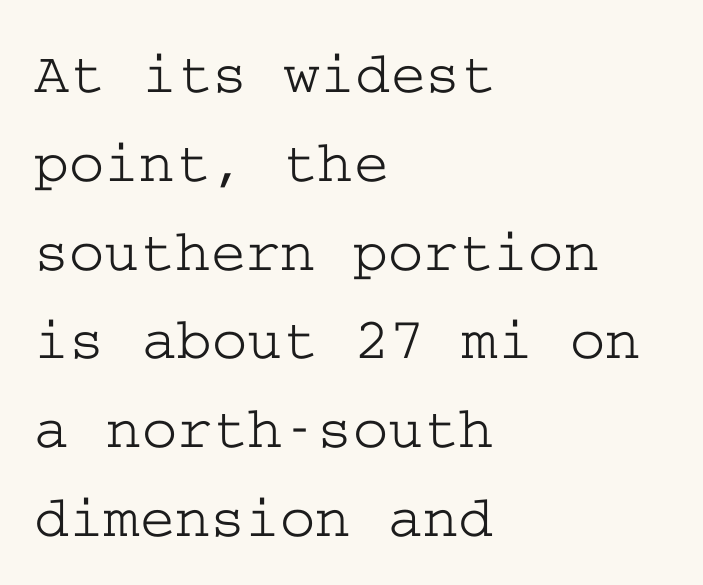
The image shows 60 px wide serif type, upright; set left-aligned, normal line spacing (1.48x), normal letter spacing, not underlined; low stroke contrast and a medium x-height.
